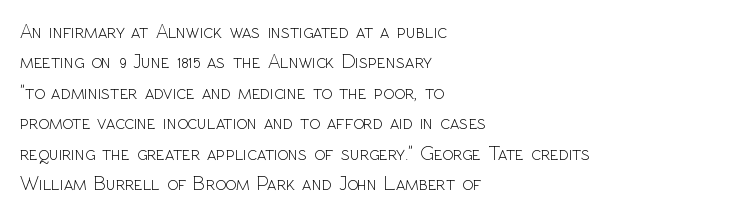
Q: Is the text bold? A: No.
Q: Is the text italic (slanted)? A: No, it is upright.
Q: Is the text underlined? A: No.
Q: How is the paragraph aligned? A: Left-aligned.
Q: Is the spacing between letters normal or unusually wide? A: Normal.
Q: Is the spacing between lines tight, normal or loose? A: Normal.
